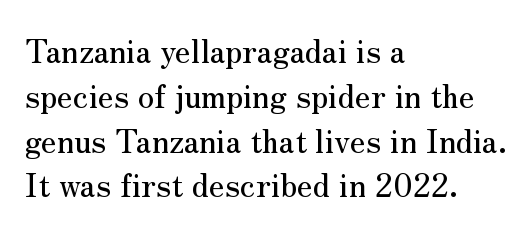
{"serif": "yes", "italic": "no", "width": "normal", "stroke_contrast": "medium", "x_height": "small", "monospaced": "no", "underline": "no", "align": "left", "line_spacing": "normal", "line_spacing_ratio": 1.4, "letter_spacing": "normal", "letter_spacing_em": 0.0, "glyph_px": 32}
